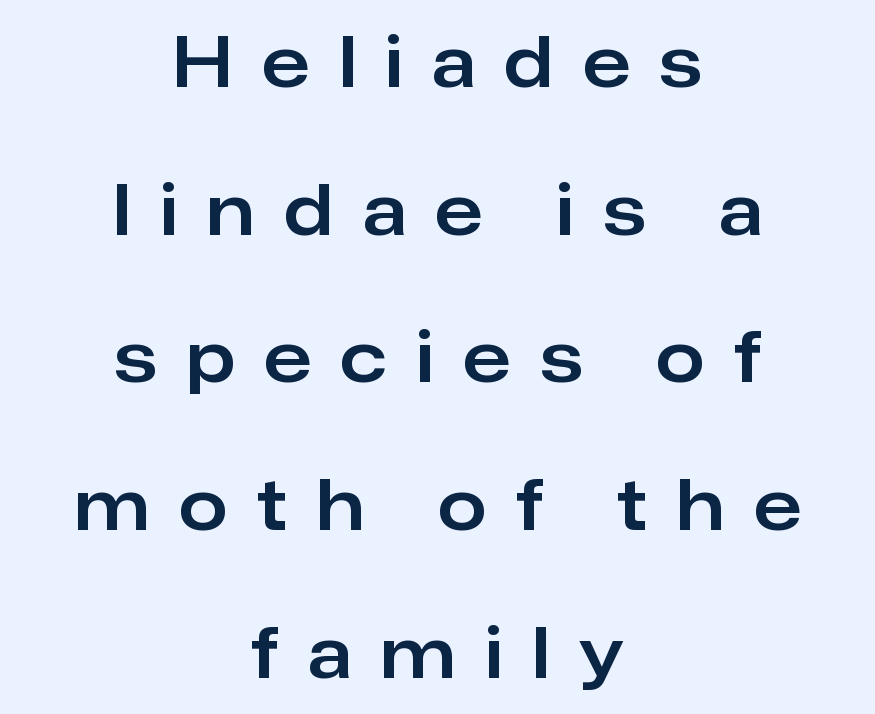
The passage shown stacks its lines with a broad gap. These lines have a slow, spaced-out rhythm from letter to letter. Vertical strokes here are truly vertical. This sample has the flowing, uneven cadence of proportional lettering. Layout note: lines centered.
